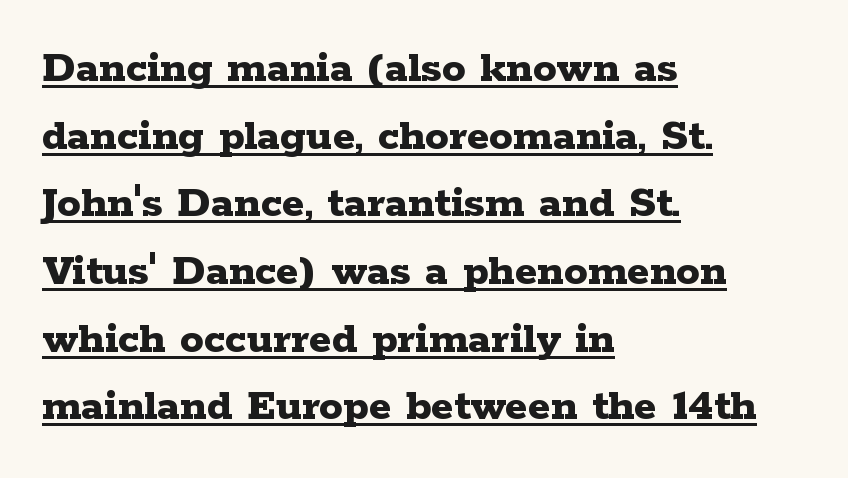
The image shows 47 px bold, wide serif type, upright; set left-aligned, normal line spacing (1.44x), normal letter spacing, underlined; low stroke contrast and a medium x-height.
